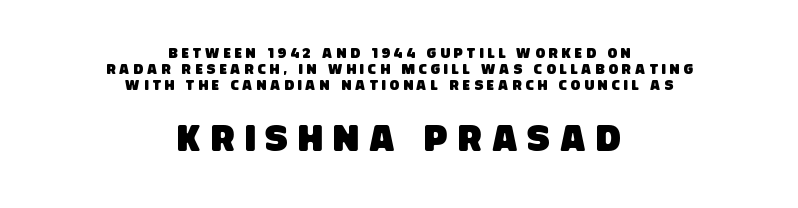
Q: Is the typeface a serif or a sans-serif typeface? A: Sans-serif.
Q: Is the text underlined? A: No.
Q: How is the paragraph aligned? A: Centered.
Q: Is the spacing between letters normal or unusually wide? A: Unusually wide.
Q: Is the spacing between lines tight, normal or loose? A: Tight.
Q: Which block of text is set in a larger size, the first (top) or the second (bottom)? A: The second (bottom) one.
Q: Width (condensed, normal, or wide)? A: Condensed.
Q: Stroke contrast? A: Low.
Q: x-height? A: Large.
Q: Monospaced? A: No.
